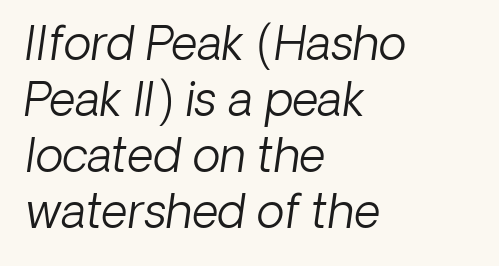
A classic flush-left, rag-right setting is used for this passage. A typesetter would mark this as italic. Is this a heavy cut? Hardly; it is regular or lighter. Proportional: the letters do not fall into vertical columns.
